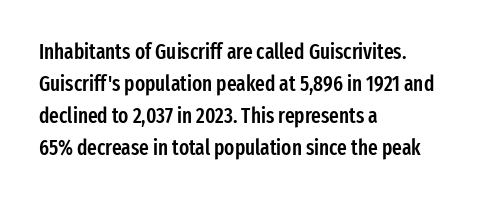
Regular leading. This sample is left-justified, so line endings fall wherever the words run out. Honestly, the letter spacing is just normal — you wouldn't notice it. The glyphs are unaccompanied by any horizontal stroke below them. Every letter is mildly thick-stroked: semibold rather than bold.
